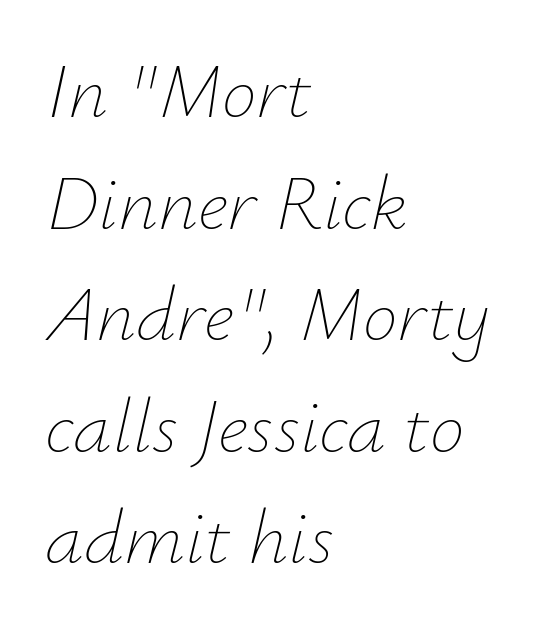
{"italic": "yes", "lean": "right", "slant_degrees": 12, "bold": "no", "weight": "thin", "width": "normal", "stroke_contrast": "low", "x_height": "small", "monospaced": "no", "underline": "no", "align": "left", "line_spacing": "normal", "line_spacing_ratio": 1.43, "letter_spacing": "normal", "letter_spacing_em": 0.0, "glyph_px": 78}
